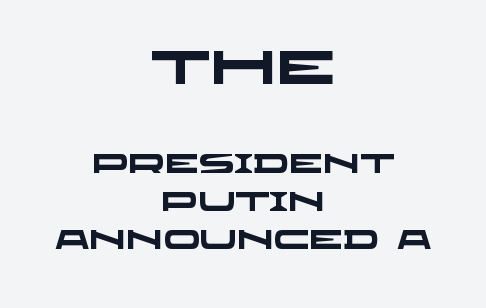
A centered setting, common on invitations and titles, is used for this passage. You'd pick this weight for a headline — it's a proper bold. Here the first block reads like a headline and the second like body copy. Each new line begins a customary step beneath the previous one. The face used here is a sans, in the tradition of grotesques and geometrics. The rendering uses natural spacing where letterforms have individual widths.
